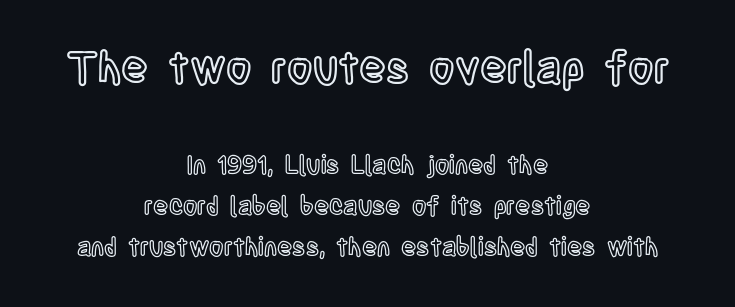
{"italic": "no", "width": "condensed", "x_height": "large", "monospaced": "no", "underline": "no", "align": "center", "line_spacing": "normal", "line_spacing_ratio": 1.64, "letter_spacing": "normal", "letter_spacing_em": 0.0, "larger_block": "first", "size_ratio": 1.76, "glyph_px": 44}
